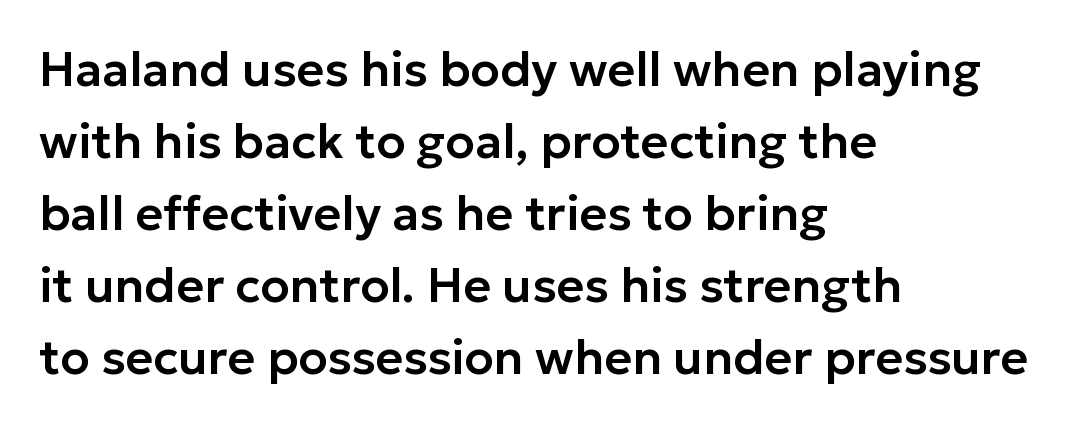
The image shows 48 px sans-serif type, upright; set left-aligned, normal line spacing (1.5x), normal letter spacing, not underlined; low stroke contrast and a medium x-height.
